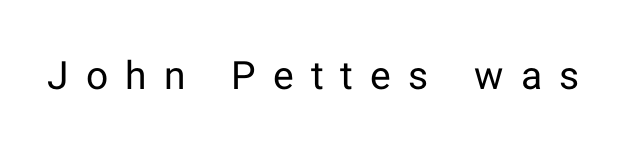
Lines of text with bare space underneath. The horizontal fit of the characters is loose and conspicuously gappy. The typography opts for an upright posture over an oblique one. The passage shown is typeset with a sans-serif family.
